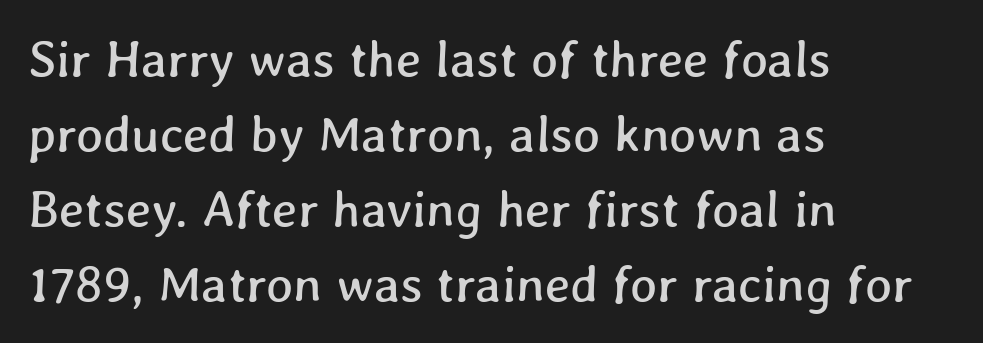
Is there much room between lines? A standard amount, neither cramped nor airy. A typesetter would call this proportional, since set widths differ per character. Descenders are the only things crossing below the line. The letters sit at their default tracking, neither squeezed nor spread. Visually the block forms a straight wall on the left and a jagged coastline on the right.
